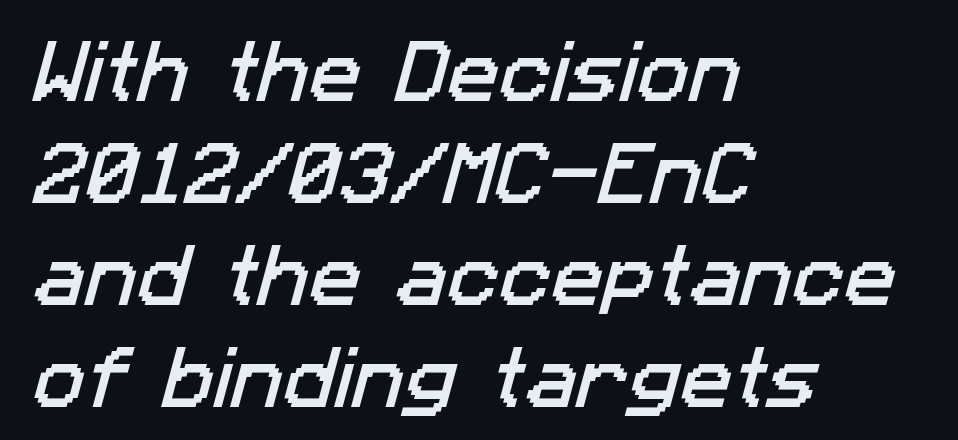
{"serif": "no", "width": "normal", "stroke_contrast": "low", "x_height": "medium", "monospaced": "no", "underline": "no", "align": "left", "line_spacing": "normal", "line_spacing_ratio": 1.48, "letter_spacing": "normal", "letter_spacing_em": 0.0, "glyph_px": 69}
